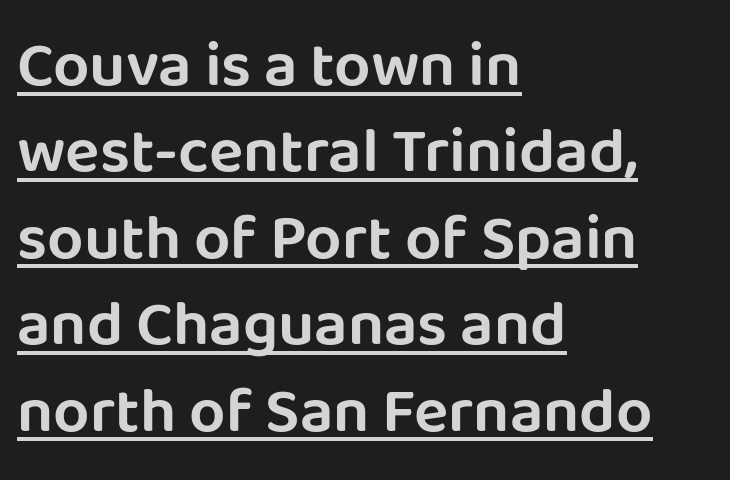
Q: Is the text italic (slanted)? A: No, it is upright.
Q: Is the typeface a serif or a sans-serif typeface? A: Sans-serif.
Q: Is the text underlined? A: Yes.
Q: How is the paragraph aligned? A: Left-aligned.
Q: Is the spacing between letters normal or unusually wide? A: Normal.
Q: Is the spacing between lines tight, normal or loose? A: Normal.
Q: Width (condensed, normal, or wide)? A: Normal.
Q: Stroke contrast? A: Low.
Q: x-height? A: Large.
Q: Monospaced? A: No.
